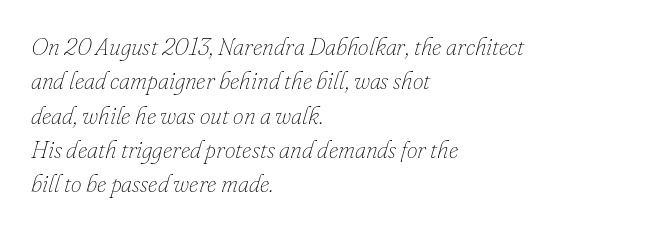
Q: Is the text bold? A: No.
Q: Is the text italic (slanted)? A: Yes, it leans right by about 16 degrees.
Q: Is the text underlined? A: No.
Q: How is the paragraph aligned? A: Left-aligned.
Q: Is the spacing between letters normal or unusually wide? A: Normal.
Q: Is the spacing between lines tight, normal or loose? A: Normal.
